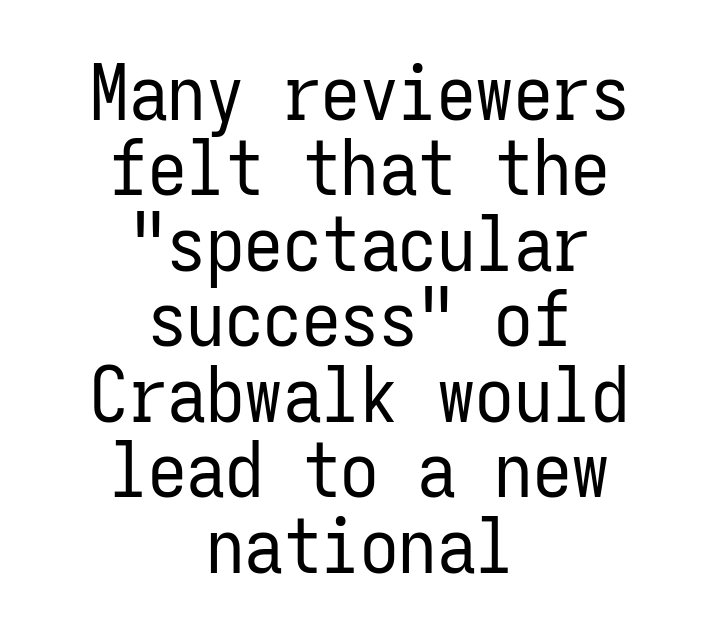
Q: Is the text bold? A: No.
Q: Is the text italic (slanted)? A: No, it is upright.
Q: Is the typeface a serif or a sans-serif typeface? A: Sans-serif.
Q: Is the text underlined? A: No.
Q: How is the paragraph aligned? A: Centered.
Q: Is the spacing between letters normal or unusually wide? A: Normal.
Q: Is the spacing between lines tight, normal or loose? A: Tight.
Q: Width (condensed, normal, or wide)? A: Condensed.
Q: Stroke contrast? A: Low.
Q: x-height? A: Medium.
Q: Monospaced? A: Yes.
